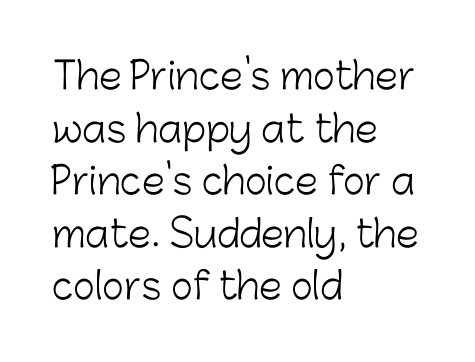
Compared with a typical body face, this is equally light or lighter still. These lines sit exactly where default settings would place them. The space beneath each line is pristine and unruled. If you drew a line through each stem, it would be perfectly vertical. All the whitespace from short lines collects on the right. The letters advance in unequal steps, a hallmark of proportional type.
